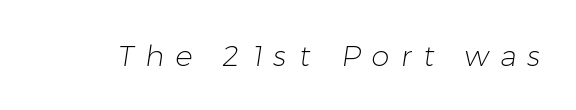
Q: Is the text bold? A: No.
Q: Is the typeface a serif or a sans-serif typeface? A: Sans-serif.
Q: Is the text underlined? A: No.
Q: Is the spacing between letters normal or unusually wide? A: Unusually wide.
Q: Width (condensed, normal, or wide)? A: Normal.
Q: Stroke contrast? A: Low.
Q: x-height? A: Medium.
Q: Monospaced? A: No.
